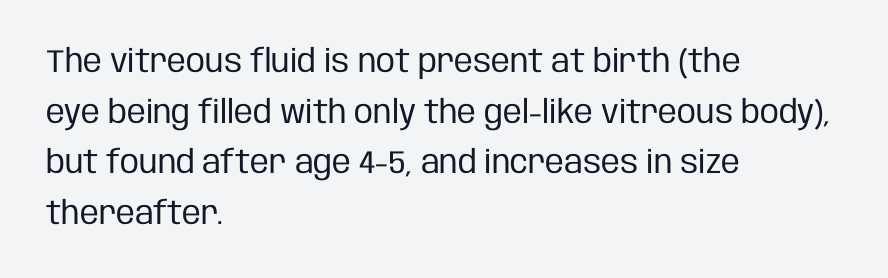
{"serif": "no", "italic": "no", "bold": "no", "weight": "regular", "width": "condensed", "stroke_contrast": "low", "x_height": "large", "monospaced": "no", "underline": "no", "align": "left", "line_spacing": "normal", "line_spacing_ratio": 1.58, "letter_spacing": "normal", "letter_spacing_em": 0.0, "glyph_px": 32}
